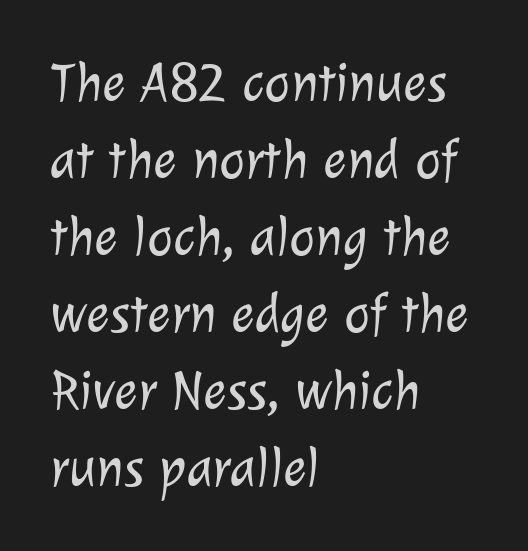
{"serif": "no", "bold": "no", "weight": "light", "width": "normal", "stroke_contrast": "low", "x_height": "medium", "monospaced": "no", "underline": "no", "align": "left", "line_spacing": "normal", "line_spacing_ratio": 1.4, "letter_spacing": "normal", "letter_spacing_em": 0.0, "glyph_px": 55}
